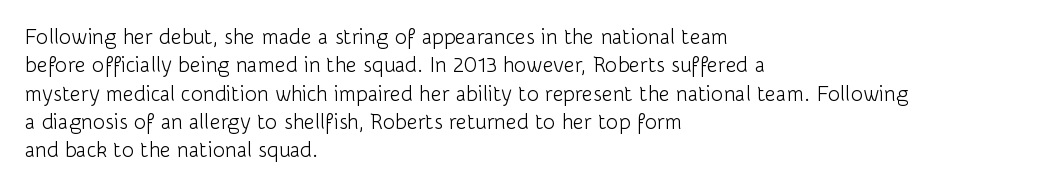
Q: Is the text bold? A: No.
Q: Is the text italic (slanted)? A: No, it is upright.
Q: Is the text underlined? A: No.
Q: How is the paragraph aligned? A: Left-aligned.
Q: Is the spacing between letters normal or unusually wide? A: Normal.
Q: Is the spacing between lines tight, normal or loose? A: Normal.
